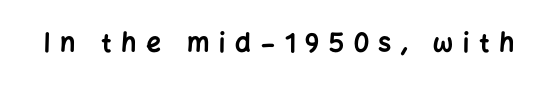
{"italic": "no", "bold": "yes", "underline": "no", "letter_spacing": "wide", "letter_spacing_em": 0.38, "glyph_px": 26}
